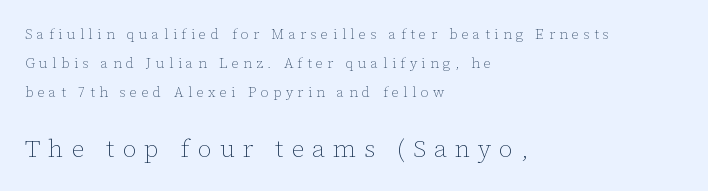
A great deal of white space separates one row of letters from the next. The weight tops out at a normal text grade. The emphasis by scale lands on block number two, below. No italicization has been applied; the sample stays upright.
